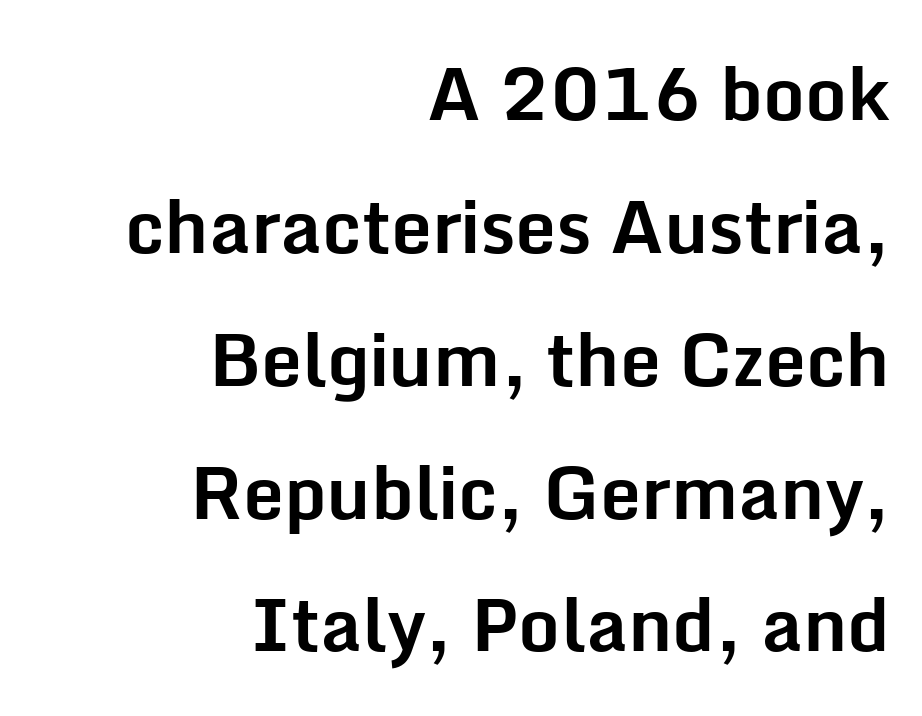
{"serif": "no", "italic": "no", "bold": "yes", "weight": "bold", "width": "normal", "stroke_contrast": "low", "x_height": "medium", "monospaced": "no", "underline": "no", "align": "right", "line_spacing_ratio": 1.82, "letter_spacing": "normal", "letter_spacing_em": 0.0, "glyph_px": 73}
